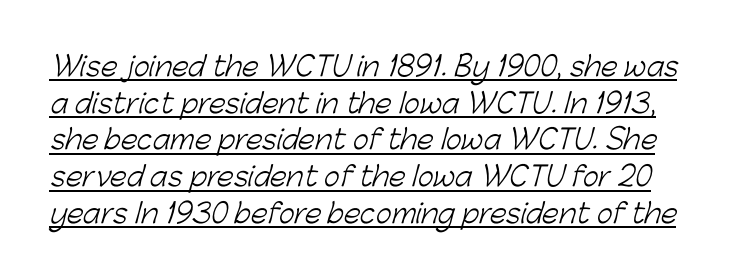
Leading matches the norm, producing a regular column. Caption: lettering with a line underneath. Each word holds together tightly as a unit, with standard inter-letter gaps. No chunkiness to these letters — they're not bold.
